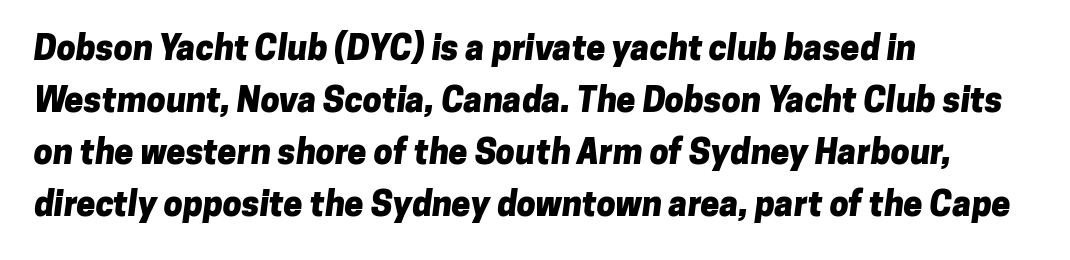
The image shows 34 px heavy sans-serif type; set left-aligned, normal line spacing (1.53x), normal letter spacing, not underlined; low stroke contrast and a medium x-height.
